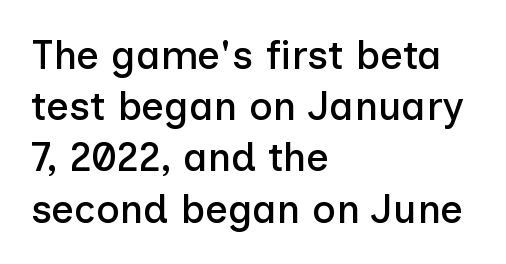
{"serif": "no", "italic": "no", "width": "normal", "stroke_contrast": "low", "x_height": "medium", "monospaced": "no", "underline": "no", "align": "left", "line_spacing": "normal", "line_spacing_ratio": 1.28, "letter_spacing": "normal", "letter_spacing_em": 0.0, "glyph_px": 40}
